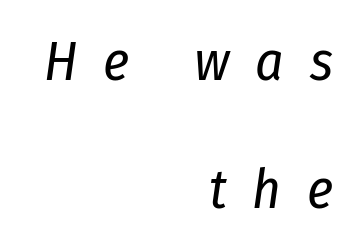
{"italic": "yes", "lean": "right", "slant_degrees": 8, "bold": "no", "weight": "regular", "width": "condensed", "stroke_contrast": "low", "x_height": "medium", "monospaced": "no", "underline": "no", "align": "right", "line_spacing": "loose", "line_spacing_ratio": 2.32, "letter_spacing": "wide", "letter_spacing_em": 0.47, "glyph_px": 55}
